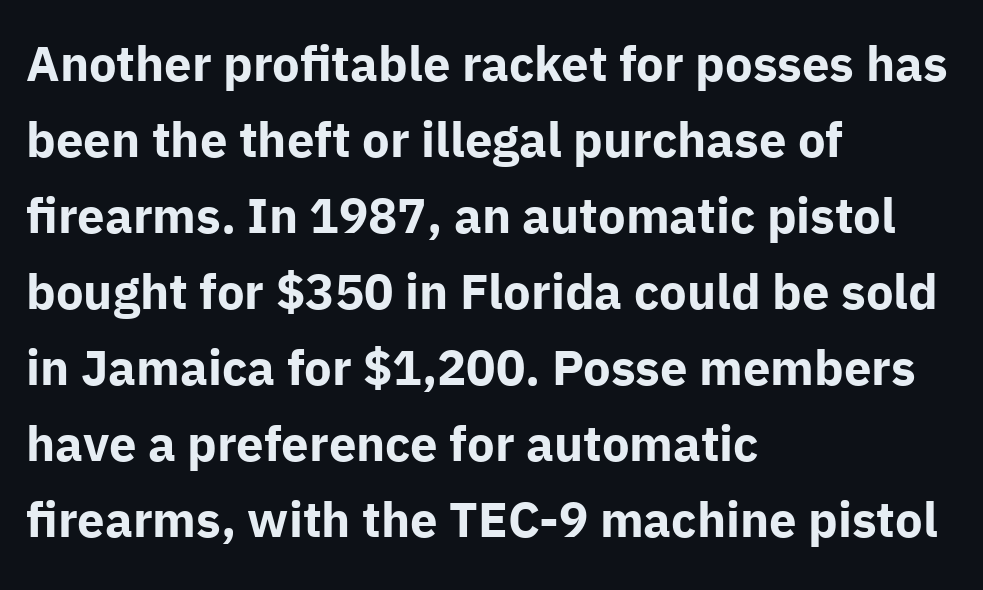
The image shows 49 px bold sans-serif type, upright; set left-aligned, normal line spacing (1.55x), normal letter spacing, not underlined; low stroke contrast and a medium x-height.
